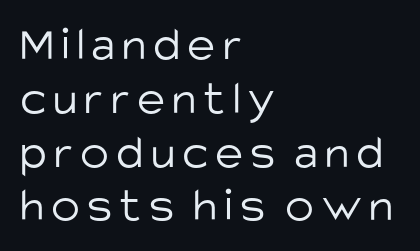
{"serif": "no", "italic": "no", "bold": "no", "weight": "light", "width": "normal", "stroke_contrast": "low", "x_height": "large", "monospaced": "no", "underline": "no", "align": "left", "line_spacing": "tight", "line_spacing_ratio": 1.12, "glyph_px": 48}
